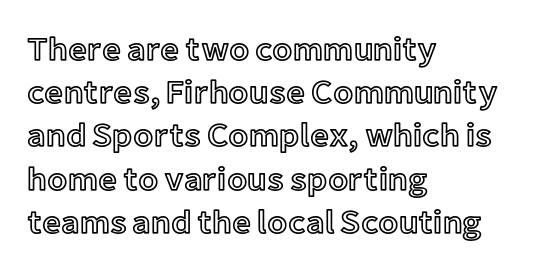
{"italic": "no", "width": "normal", "x_height": "medium", "monospaced": "no", "underline": "no", "align": "left", "line_spacing": "normal", "line_spacing_ratio": 1.31, "letter_spacing": "normal", "letter_spacing_em": 0.0, "glyph_px": 33}
